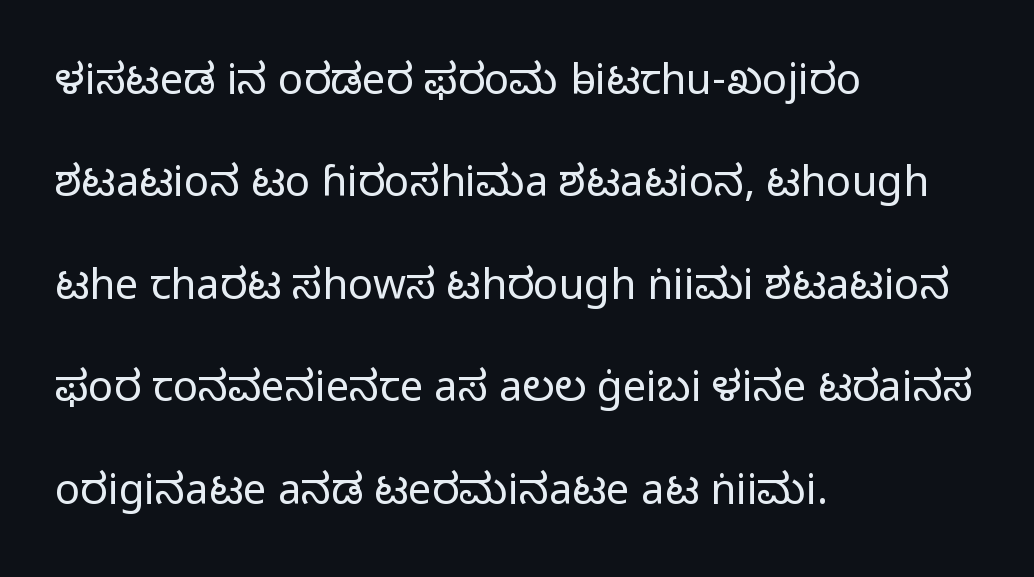
{"serif": "no", "italic": "no", "bold": "no", "weight": "light", "width": "normal", "stroke_contrast": "low", "x_height": "medium", "monospaced": "no", "underline": "no", "align": "left", "line_spacing": "loose", "line_spacing_ratio": 2.44, "letter_spacing": "normal", "letter_spacing_em": 0.0, "glyph_px": 42}
